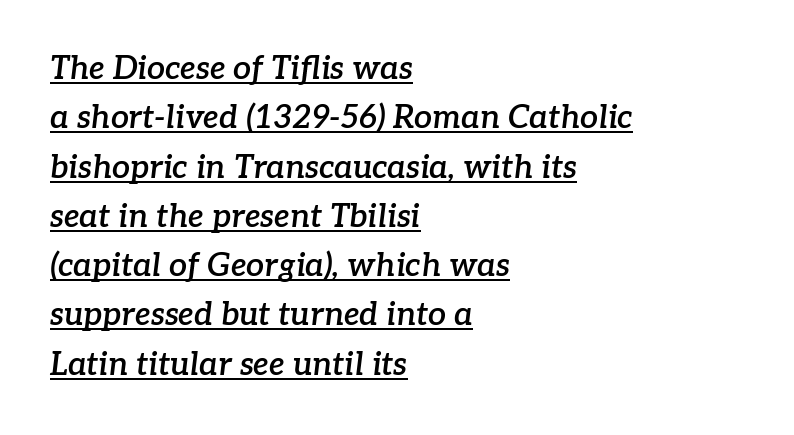
Q: Is the text bold? A: Semi-bold.
Q: Is the text italic (slanted)? A: Yes, it leans right by about 7 degrees.
Q: Is the typeface a serif or a sans-serif typeface? A: Serif.
Q: Is the text underlined? A: Yes.
Q: How is the paragraph aligned? A: Left-aligned.
Q: Is the spacing between letters normal or unusually wide? A: Normal.
Q: Is the spacing between lines tight, normal or loose? A: Normal.
Q: Width (condensed, normal, or wide)? A: Normal.
Q: Stroke contrast? A: Low.
Q: x-height? A: Medium.
Q: Monospaced? A: No.
